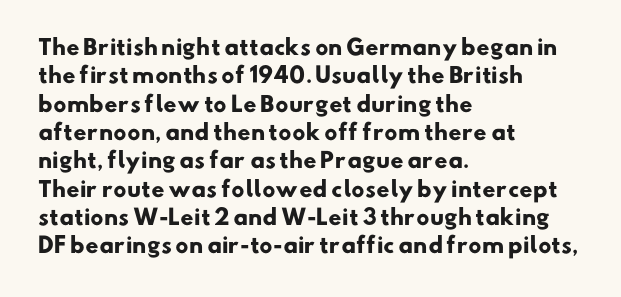
{"bold": "yes", "underline": "no", "align": "left", "line_spacing": "normal", "line_spacing_ratio": 1.35, "letter_spacing": "normal", "letter_spacing_em": 0.0, "glyph_px": 21}
